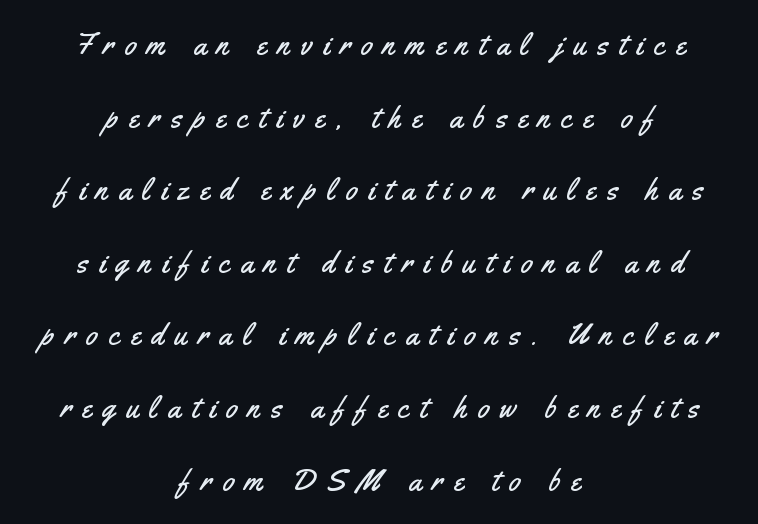
The image shows 30 px condensed sans-serif type; set centered, loose line spacing (2.42x), unusually wide letter spacing (+0.37 em), not underlined; medium stroke contrast and a small x-height.
